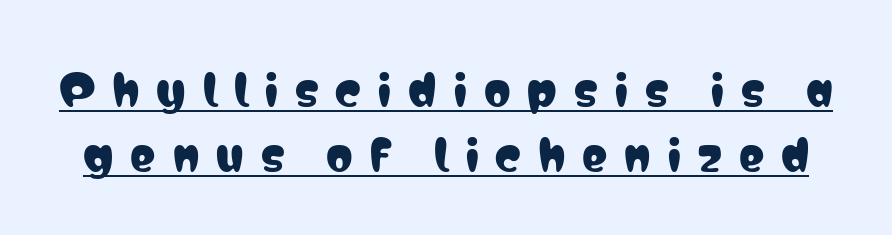
Q: Is the text italic (slanted)? A: No, it is upright.
Q: Is the typeface a serif or a sans-serif typeface? A: Sans-serif.
Q: Is the text underlined? A: Yes.
Q: Is the spacing between letters normal or unusually wide? A: Unusually wide.
Q: Is the spacing between lines tight, normal or loose? A: Normal.
Q: Width (condensed, normal, or wide)? A: Condensed.
Q: Stroke contrast? A: Low.
Q: x-height? A: Medium.
Q: Monospaced? A: No.
